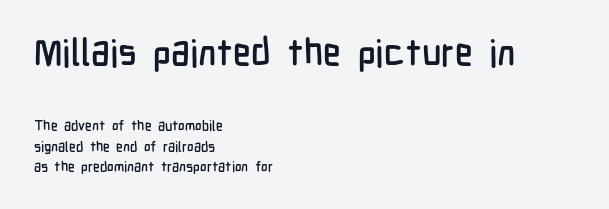
The image shows 37 px condensed sans-serif type, upright; set left-aligned, normal line spacing (1.47x), normal letter spacing, not underlined; the first (top) block is 2.64x larger; low stroke contrast and a medium x-height.
